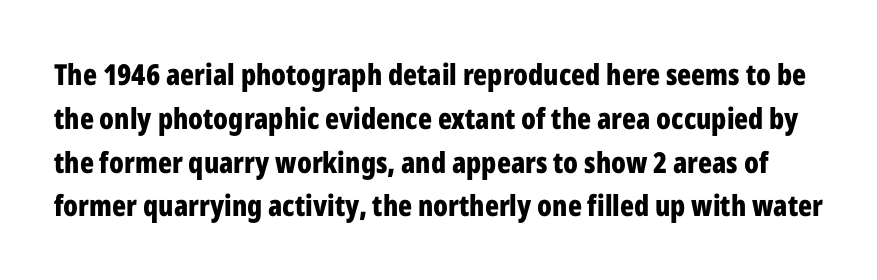
Q: Is the text bold? A: Yes.
Q: Is the text italic (slanted)? A: No, it is upright.
Q: Is the typeface a serif or a sans-serif typeface? A: Sans-serif.
Q: Is the text underlined? A: No.
Q: Is the spacing between letters normal or unusually wide? A: Normal.
Q: Is the spacing between lines tight, normal or loose? A: Normal.
Q: Width (condensed, normal, or wide)? A: Condensed.
Q: Stroke contrast? A: Low.
Q: x-height? A: Medium.
Q: Monospaced? A: No.
